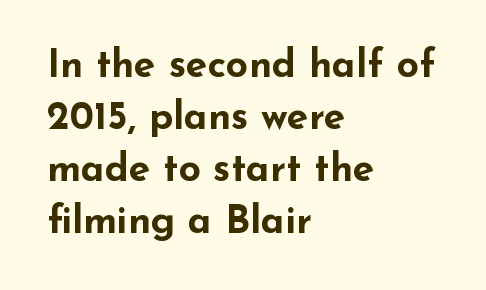
Every letter is thick-stroked: bold, no question. The tracking reads as untouched default to a designer's eye. The characters display no serif detailing; their extremities are plain. Unmarked baselines from the first word to the last. You can tell it's not italic because the verticals are truly vertical.
